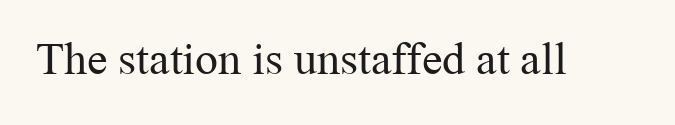
{"serif": "yes", "italic": "no", "bold": "no", "weight": "regular", "width": "normal", "stroke_contrast": "medium", "x_height": "medium", "monospaced": "no", "underline": "no", "letter_spacing": "normal", "letter_spacing_em": 0.0, "glyph_px": 46}
